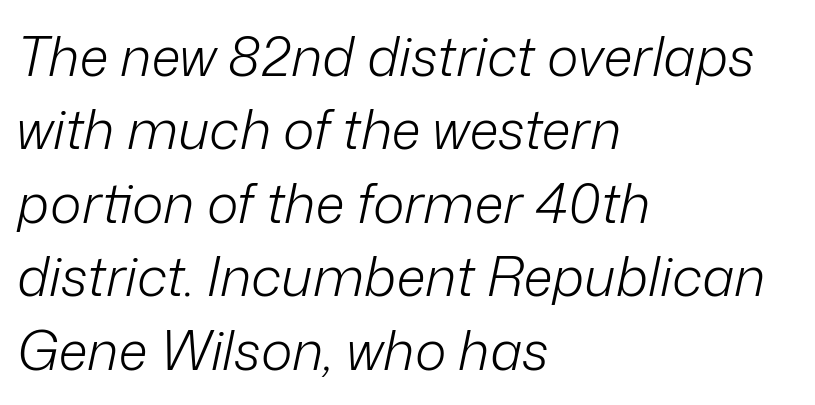
{"italic": "yes", "lean": "right", "slant_degrees": 12, "bold": "no", "weight": "light", "width": "normal", "stroke_contrast": "low", "x_height": "medium", "monospaced": "no", "underline": "no", "align": "left", "line_spacing": "normal", "line_spacing_ratio": 1.36, "letter_spacing": "normal", "letter_spacing_em": 0.0, "glyph_px": 54}
